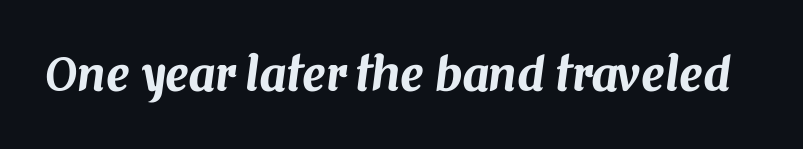
Q: Is the text italic (slanted)? A: Yes, it leans right by about 7 degrees.
Q: Is the text underlined? A: No.
Q: Is the spacing between letters normal or unusually wide? A: Normal.
Q: Width (condensed, normal, or wide)? A: Normal.
Q: Stroke contrast? A: Medium.
Q: x-height? A: Medium.
Q: Monospaced? A: No.
